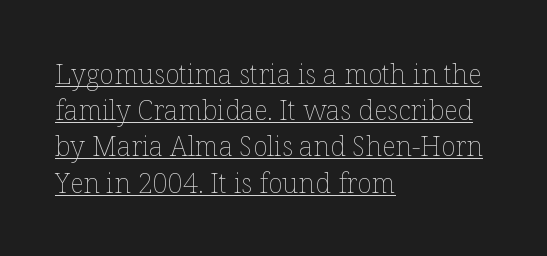
Q: Is the text bold? A: No.
Q: Is the text italic (slanted)? A: No, it is upright.
Q: Is the text underlined? A: Yes.
Q: How is the paragraph aligned? A: Left-aligned.
Q: Is the spacing between letters normal or unusually wide? A: Normal.
Q: Is the spacing between lines tight, normal or loose? A: Normal.
